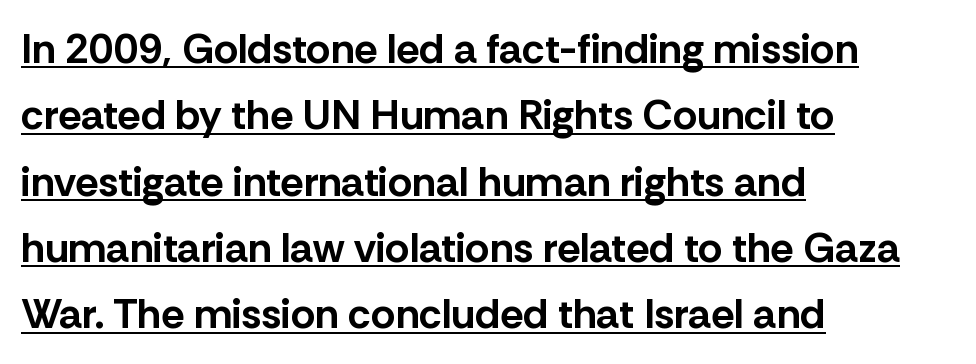
Students, note that the glyphs here touch the page at normal intervals. These lines are rendered in a variable-pitch font. Typographically, this falls in the sans-serif category. The typesetter has applied underlining to the passage shown.
